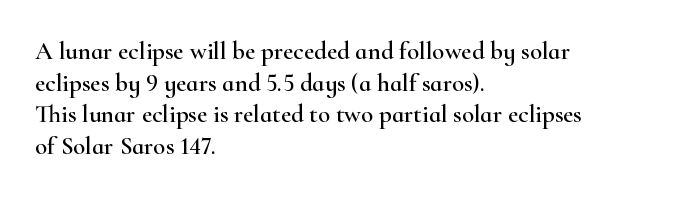
The rows are spaced the way most documents space them. No extra tracking has been applied to these lines. Which margin do the lines hug? The left one — the right edge is uneven. The gap between lines stays unmarked. If you drew a line through each stem, it would be perfectly vertical.
